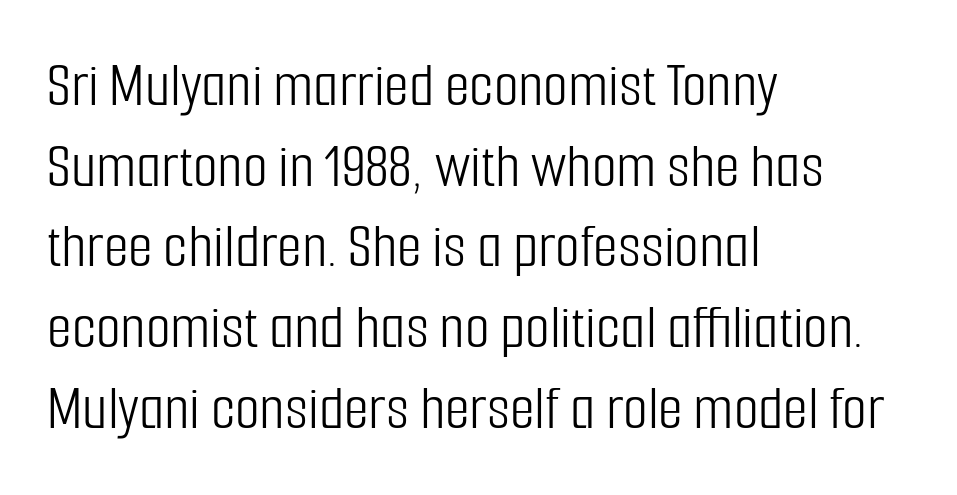
{"serif": "no", "italic": "no", "bold": "no", "weight": "light", "width": "condensed", "stroke_contrast": "low", "x_height": "medium", "monospaced": "no", "underline": "no", "align": "left", "line_spacing": "normal", "line_spacing_ratio": 1.26, "letter_spacing": "normal", "letter_spacing_em": 0.0, "glyph_px": 64}
